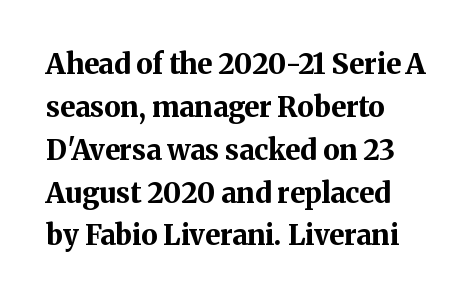
This is roman type, the default non-slanted kind. Note the varied advance widths — an 'i' is clearly narrower than an 'm'. Pretty heavy lettering here — definitely bold. This block has exactly the height ordinary leading produces.
